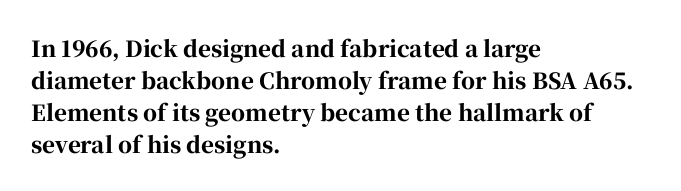
{"italic": "no", "bold": "yes", "underline": "no", "align": "left", "line_spacing": "normal", "line_spacing_ratio": 1.45, "letter_spacing": "normal", "letter_spacing_em": 0.0, "glyph_px": 22}
